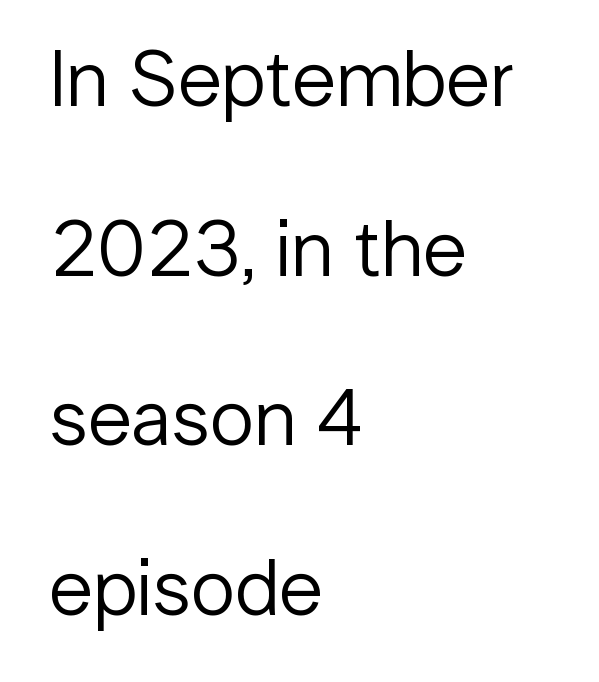
Where is the straight margin? On the left. These lines are rendered in a variable-pitch font. Is the type heavy? It reads as light-to-regular instead. Baseline-to-baseline distance is far greater than the letter height. The typography opts for an upright posture over an oblique one. These lines keep a tight, regular rhythm from letter to letter.
